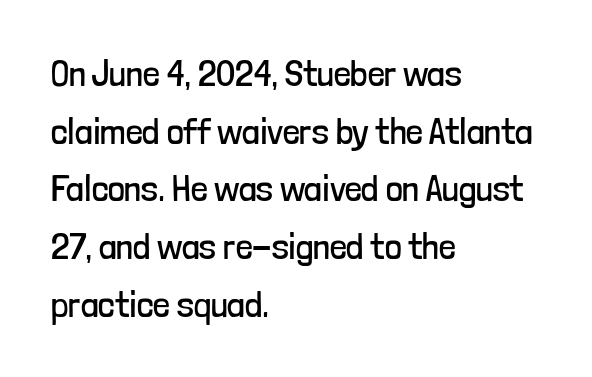
Q: Is the text bold? A: No.
Q: Is the text italic (slanted)? A: No, it is upright.
Q: Is the typeface a serif or a sans-serif typeface? A: Sans-serif.
Q: Is the text underlined? A: No.
Q: How is the paragraph aligned? A: Left-aligned.
Q: Is the spacing between letters normal or unusually wide? A: Normal.
Q: Is the spacing between lines tight, normal or loose? A: Normal.
Q: Width (condensed, normal, or wide)? A: Condensed.
Q: Stroke contrast? A: Low.
Q: x-height? A: Medium.
Q: Monospaced? A: No.
